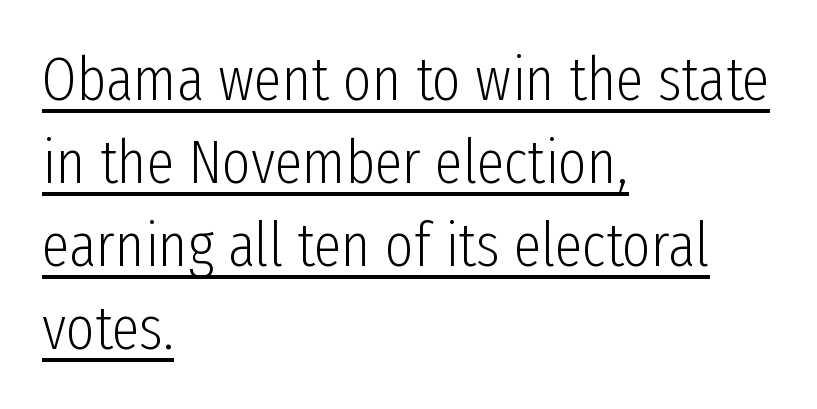
The paragraph has a hard left edge and a soft right edge. Spacing verdict: proportional, widths tailored to each character. The rendering keeps characters at their native spacing. Posture: vertical. Heft: none added — not bold. Glance below the letters and you will spot a drawn line.
